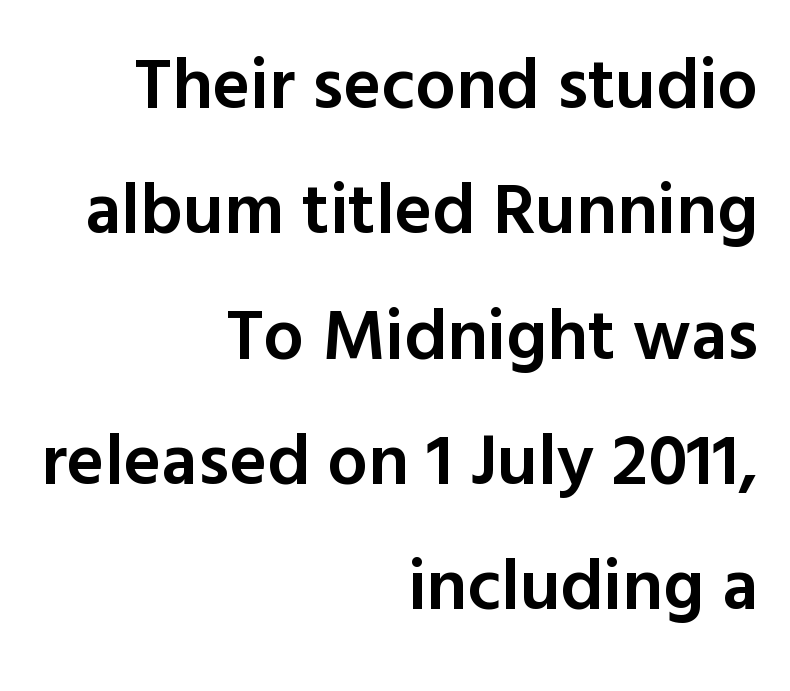
{"serif": "no", "italic": "no", "bold": "semi", "weight": "semibold", "width": "normal", "x_height": "medium", "monospaced": "no", "underline": "no", "align": "right", "line_spacing_ratio": 1.74, "letter_spacing": "normal", "letter_spacing_em": 0.0, "glyph_px": 72}
